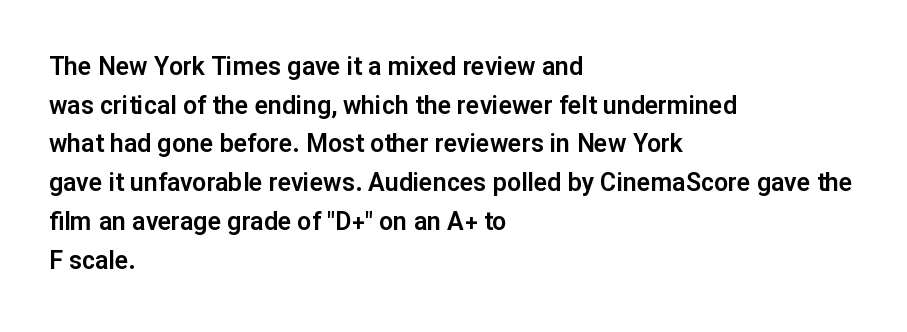
Q: Is the text italic (slanted)? A: No, it is upright.
Q: Is the text underlined? A: No.
Q: How is the paragraph aligned? A: Left-aligned.
Q: Is the spacing between letters normal or unusually wide? A: Normal.
Q: Is the spacing between lines tight, normal or loose? A: Normal.
